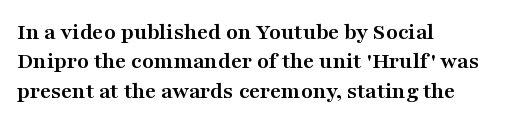
{"italic": "no", "bold": "yes", "underline": "no", "align": "left", "line_spacing_ratio": 1.22, "letter_spacing": "normal", "letter_spacing_em": 0.0, "glyph_px": 24}
